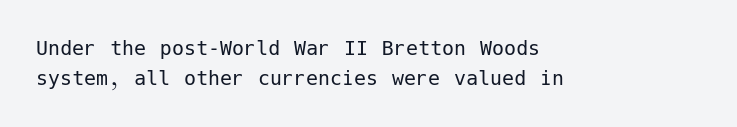
The image shows 24 px text type, upright; set left-aligned, line spacing 1.24x, normal letter spacing, not underlined.
